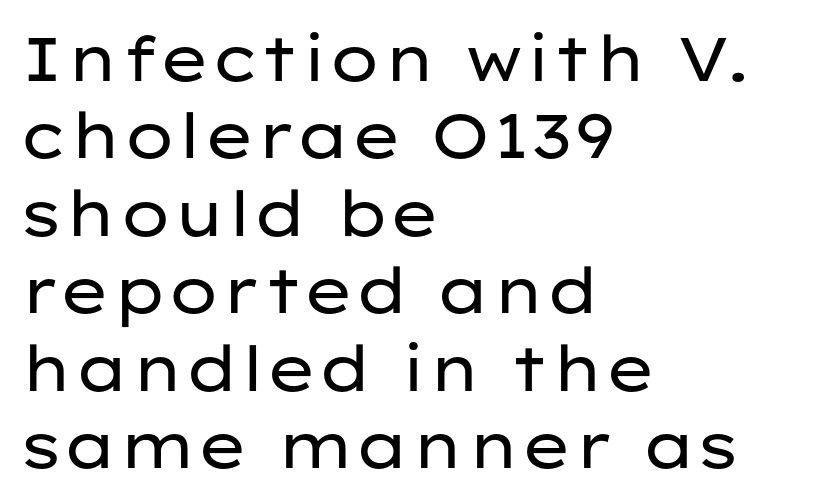
{"serif": "no", "italic": "no", "bold": "no", "weight": "regular", "width": "wide", "stroke_contrast": "low", "x_height": "medium", "monospaced": "no", "underline": "no", "align": "left", "line_spacing": "normal", "line_spacing_ratio": 1.25, "letter_spacing": "normal", "letter_spacing_em": 0.0, "glyph_px": 62}
